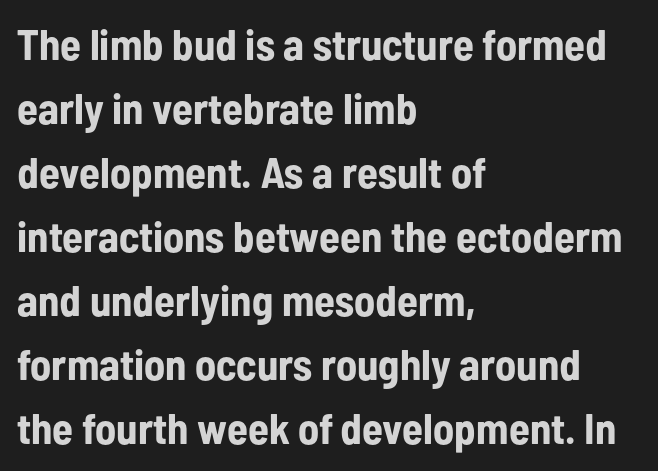
{"serif": "no", "italic": "no", "bold": "yes", "weight": "bold", "width": "condensed", "stroke_contrast": "low", "x_height": "medium", "monospaced": "no", "underline": "no", "align": "left", "line_spacing": "normal", "line_spacing_ratio": 1.49, "letter_spacing": "normal", "letter_spacing_em": 0.0, "glyph_px": 43}
